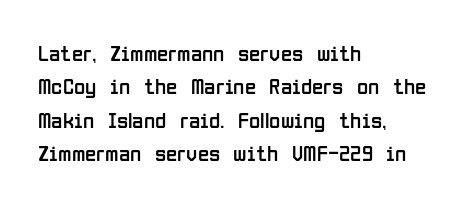
How would I describe the line gaps? Plain and ordinary. Just letters on the line, the space beneath them empty. Alignment: flush left. In terms of posture, this sample is upright.
